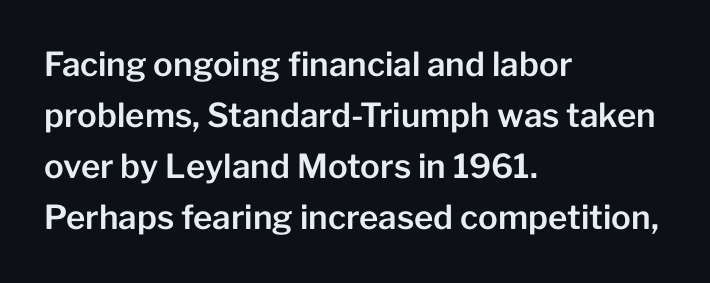
The image shows 33 px sans-serif type, upright; set left-aligned, normal line spacing (1.55x), normal letter spacing, not underlined; low stroke contrast and a medium x-height.
